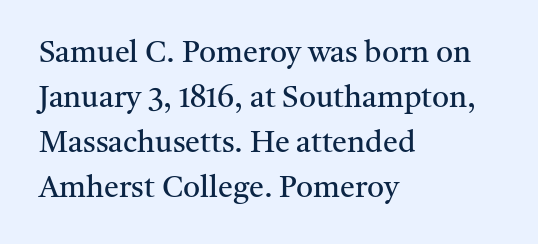
Serifs: yes, visible at the terminals of the letterforms. Horizontally, the lines are justified to the leading edge only. Varying glyph widths throughout — classic text-font behaviour. Style check: upright. Does extra space separate the letters? No, they use regular spacing. Bold? No — there's no thickening of the strokes.
